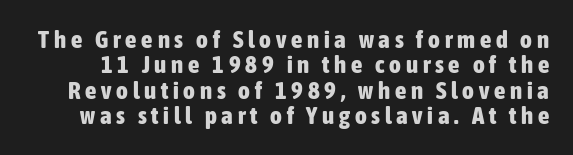
Pretty heavy lettering here — definitely bold. The type sits square on the baseline with zero lean. Quick note: interline space is minimal. Decoration check: the copy has no underline.
